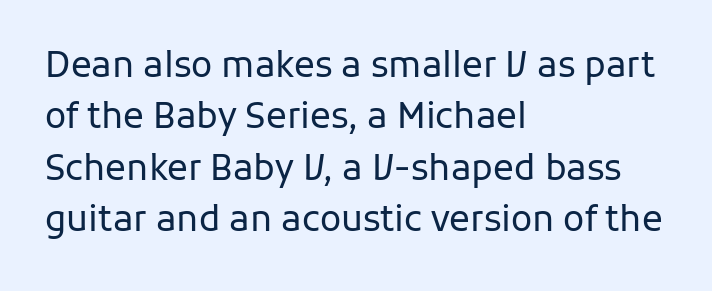
Type without underlining. Ink coverage per letter is moderate at most. Ascenders rise straight up at ninety degrees. Caption: multi-line text, flush left, ragged right. Nobody touched the tracking dial on this one. No feet cap the strokes, marking this as sans-serif type.
